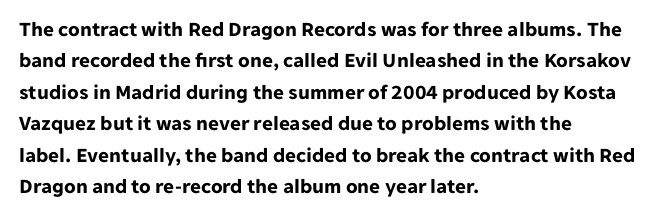
The image shows 21 px bold type, upright; set left-aligned, normal line spacing (1.5x), normal letter spacing, not underlined.
